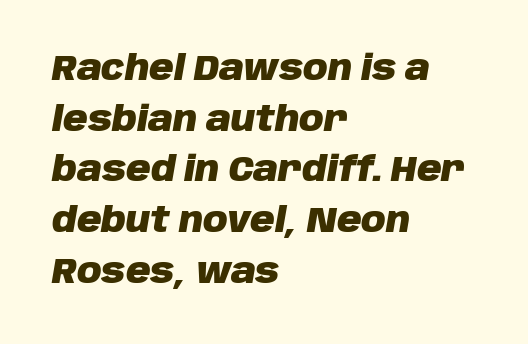
{"italic": "yes", "lean": "right", "slant_degrees": 10, "bold": "yes", "weight": "heavy", "width": "normal", "stroke_contrast": "low", "x_height": "large", "monospaced": "no", "underline": "no", "align": "left", "line_spacing": "normal", "line_spacing_ratio": 1.49, "letter_spacing": "normal", "letter_spacing_em": 0.0, "glyph_px": 34}
